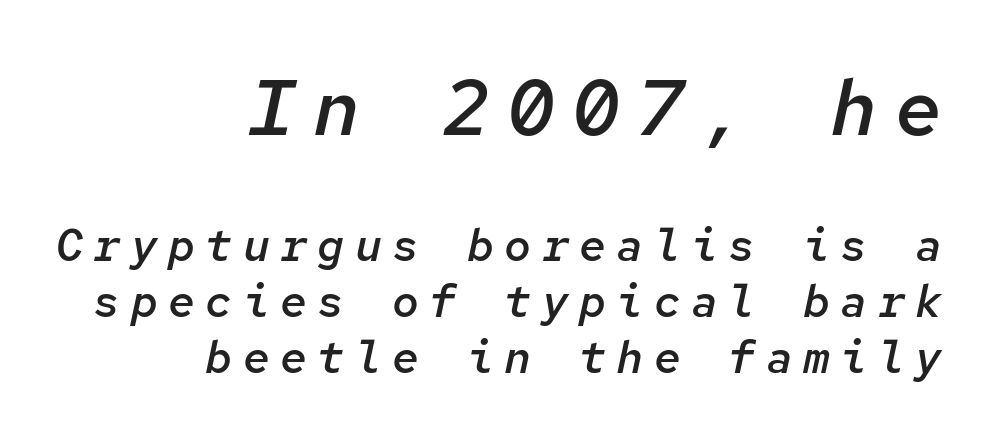
Does the lettering tilt? It does — this is italic. Does the bottom block carry the larger type? No, the top block does. The rendering anchors every line to the right-hand side. The lines sit at an ordinary, default distance from one another.
